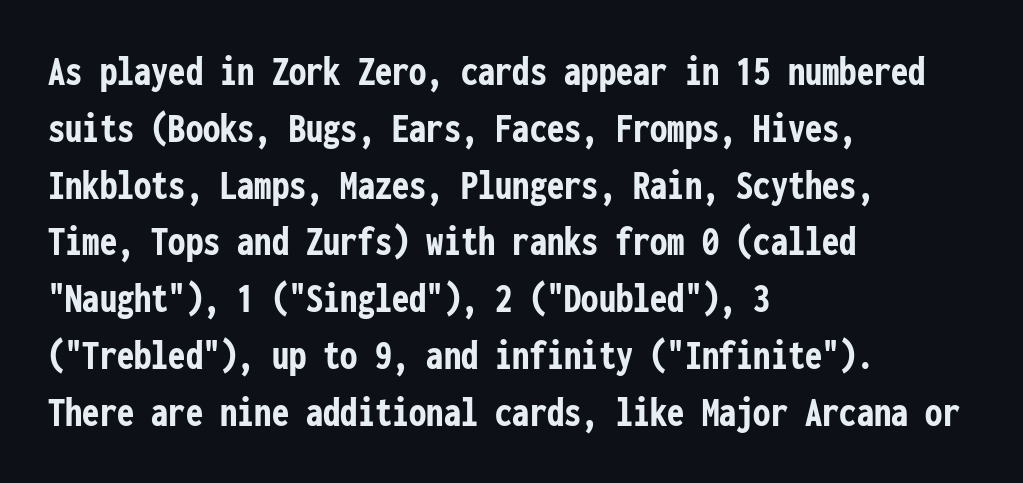
Q: Is the text bold? A: Yes.
Q: Is the text italic (slanted)? A: No, it is upright.
Q: Is the typeface a serif or a sans-serif typeface? A: Sans-serif.
Q: Is the text underlined? A: No.
Q: How is the paragraph aligned? A: Left-aligned.
Q: Is the spacing between letters normal or unusually wide? A: Normal.
Q: Is the spacing between lines tight, normal or loose? A: Normal.
Q: Width (condensed, normal, or wide)? A: Condensed.
Q: Stroke contrast? A: Low.
Q: x-height? A: Medium.
Q: Monospaced? A: Yes.
